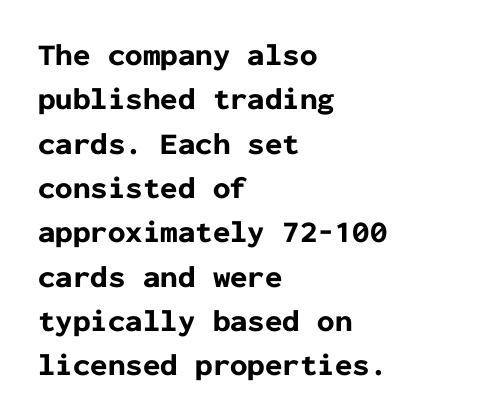
{"serif": "no", "italic": "no", "bold": "yes", "weight": "bold", "width": "normal", "stroke_contrast": "low", "x_height": "medium", "monospaced": "yes", "underline": "no", "align": "left", "line_spacing": "normal", "line_spacing_ratio": 1.43, "letter_spacing": "normal", "letter_spacing_em": 0.0, "glyph_px": 31}
